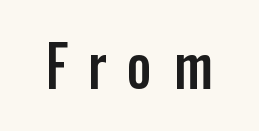
This rendering widens character spacing well past its baseline value. Are there feet on the stems? There aren't — it's a sans. Just letters on the line, the space beneath them empty. Is there any slant? The stems are plumb. A typesetter would call this proportional, since set widths differ per character.
